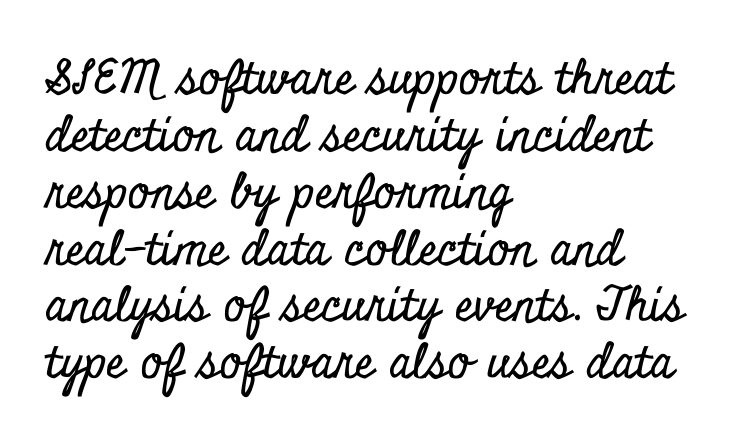
Q: Is the text italic (slanted)? A: Yes.
Q: Is the typeface a serif or a sans-serif typeface? A: Serif.
Q: Is the text underlined? A: No.
Q: How is the paragraph aligned? A: Left-aligned.
Q: Is the spacing between letters normal or unusually wide? A: Normal.
Q: Width (condensed, normal, or wide)? A: Condensed.
Q: Stroke contrast? A: Low.
Q: x-height? A: Small.
Q: Monospaced? A: No.
